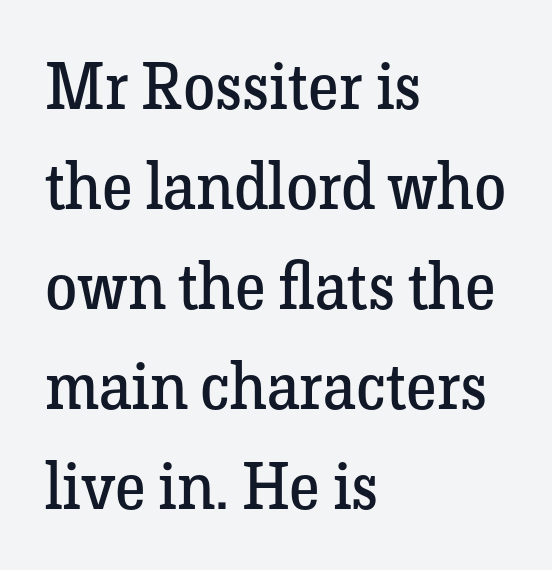
Q: Is the text bold? A: No.
Q: Is the text italic (slanted)? A: No, it is upright.
Q: Is the typeface a serif or a sans-serif typeface? A: Serif.
Q: Is the text underlined? A: No.
Q: How is the paragraph aligned? A: Left-aligned.
Q: Is the spacing between letters normal or unusually wide? A: Normal.
Q: Is the spacing between lines tight, normal or loose? A: Normal.
Q: Width (condensed, normal, or wide)? A: Normal.
Q: Stroke contrast? A: Low.
Q: x-height? A: Medium.
Q: Monospaced? A: No.
